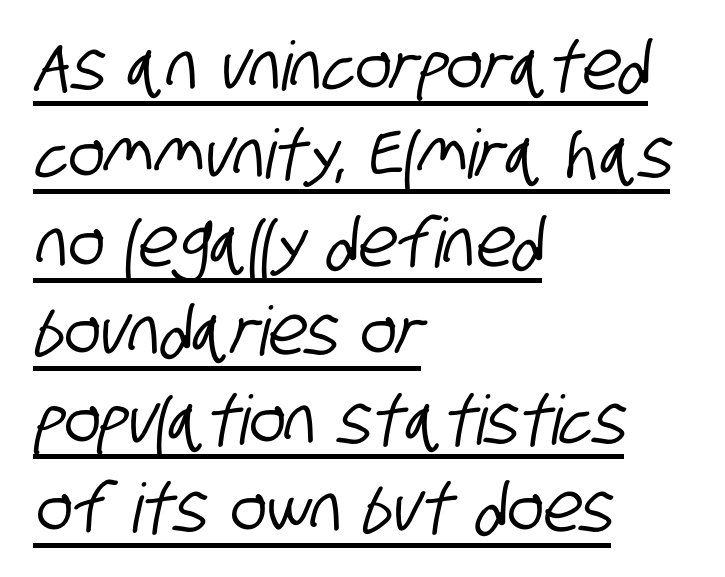
The passage shown is typed in a proportional face where columns would drift. Normally led — the rows are evenly, conventionally spaced. Are there feet on the stems? There aren't — it's a sans. Alignment: flush left. Caption: lettering with a line underneath. Standard letterfit; no display-style spreading of the glyphs.
